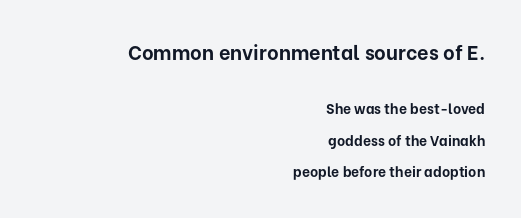
Q: Is the text bold? A: Yes.
Q: Is the text italic (slanted)? A: No, it is upright.
Q: Is the text underlined? A: No.
Q: How is the paragraph aligned? A: Right-aligned.
Q: Is the spacing between letters normal or unusually wide? A: Normal.
Q: Is the spacing between lines tight, normal or loose? A: Loose.
Q: Which block of text is set in a larger size, the first (top) or the second (bottom)? A: The first (top) one.
